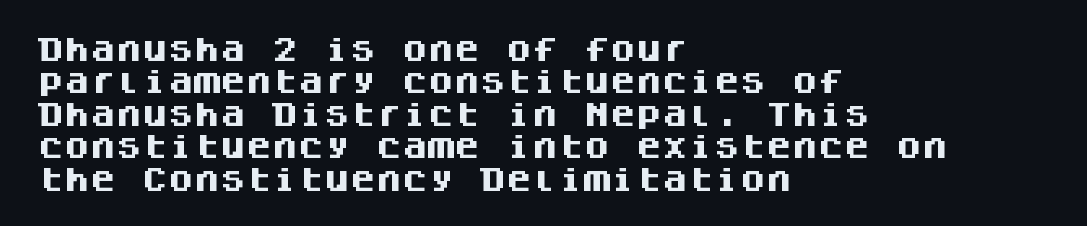
{"italic": "no", "bold": "yes", "underline": "no", "align": "left", "line_spacing": "normal", "line_spacing_ratio": 1.25, "letter_spacing": "normal", "letter_spacing_em": 0.0, "glyph_px": 26}
